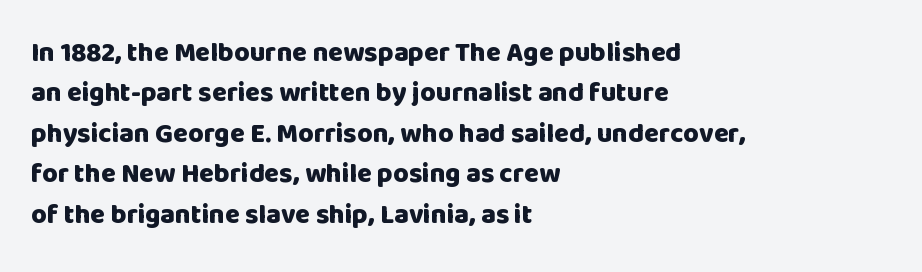
Q: Is the text bold? A: Yes.
Q: Is the text italic (slanted)? A: No, it is upright.
Q: Is the text underlined? A: No.
Q: How is the paragraph aligned? A: Left-aligned.
Q: Is the spacing between letters normal or unusually wide? A: Normal.
Q: Is the spacing between lines tight, normal or loose? A: Normal.
